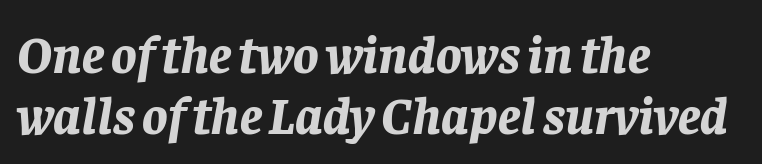
Q: Is the text bold? A: Yes.
Q: Is the text italic (slanted)? A: Yes, it leans right by about 8 degrees.
Q: Is the text underlined? A: No.
Q: How is the paragraph aligned? A: Left-aligned.
Q: Is the spacing between letters normal or unusually wide? A: Normal.
Q: Width (condensed, normal, or wide)? A: Normal.
Q: Stroke contrast? A: Low.
Q: x-height? A: Large.
Q: Monospaced? A: No.
